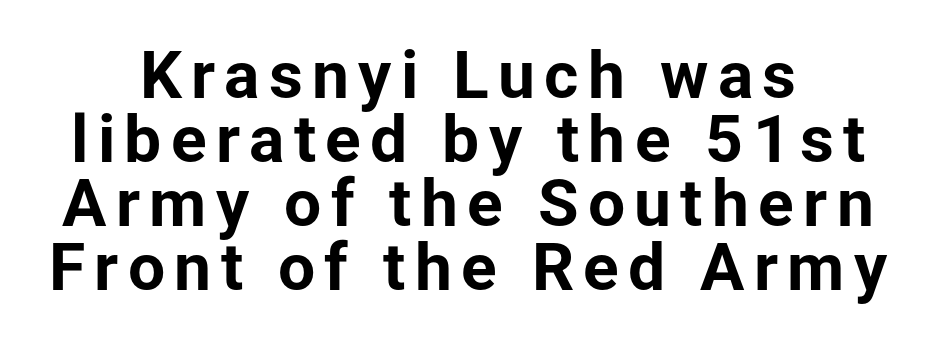
The space beneath each line is pristine and unruled. The characters look thick and weighty, a clear bold. Is the block centered? Yes — each line is placed symmetrically about the middle. Are there feet on the stems? There aren't — it's a sans. The font's upright variant was chosen for this text.
